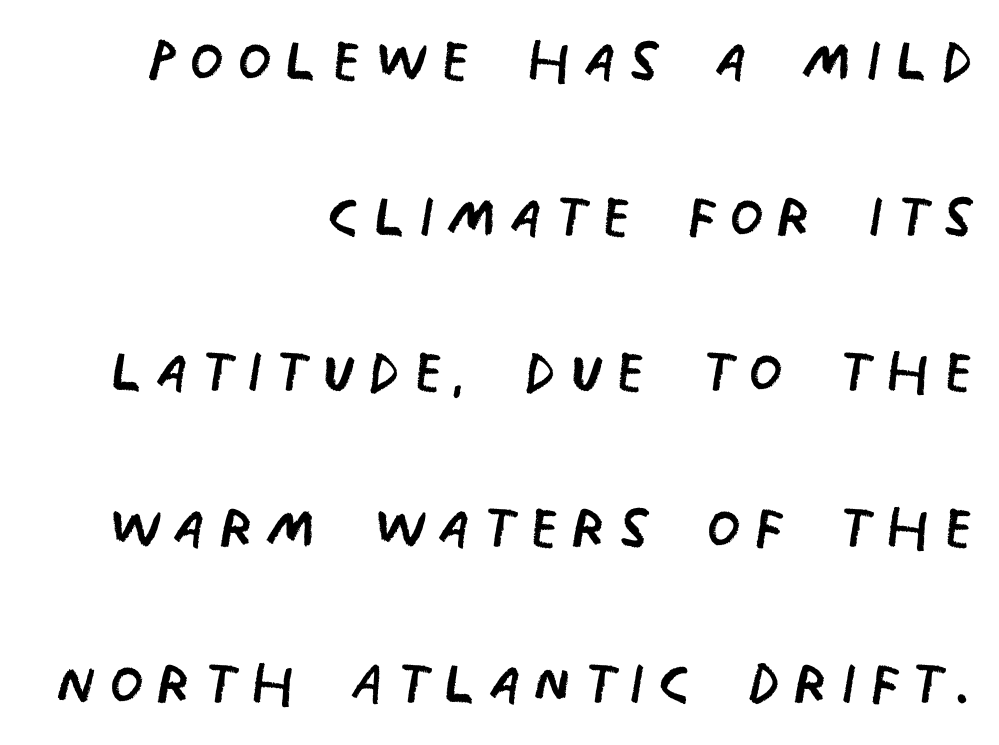
{"serif": "no", "bold": "no", "weight": "regular", "width": "condensed", "stroke_contrast": "low", "x_height": "large", "monospaced": "no", "underline": "no", "align": "right", "line_spacing": "loose", "line_spacing_ratio": 1.97, "glyph_px": 79}
